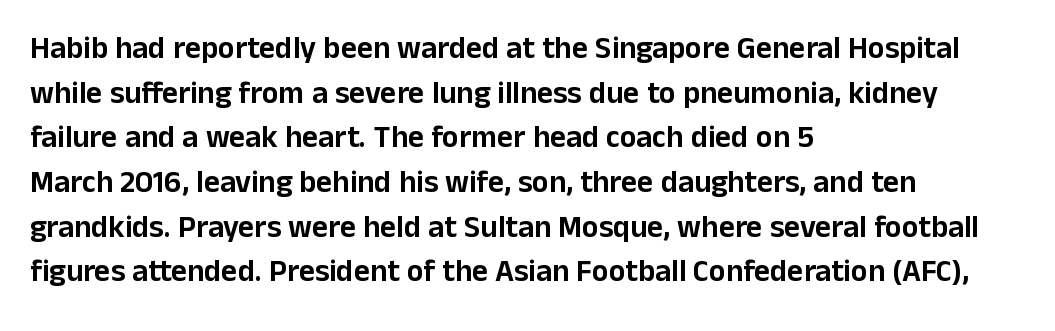
Each word holds together tightly as a unit, with standard inter-letter gaps. The face used here is proportionally spaced, like ordinary book or web type. The typesetter chose a ragged-right arrangement here. The designer left line spacing at the default. Type without underlining.
